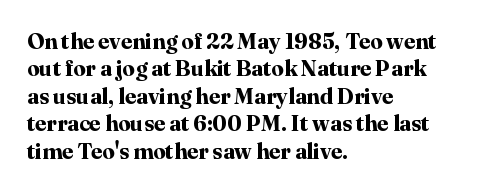
Only glyphs here, with clear space below each row. The type sits square on the baseline with zero lean. Short note: letters normally spaced. Summary of vertical rhythm: regular, with standard interline spacing. Thick stems and heavy bowls — unmistakably bold. Short and long lines alike share a common starting point at left.
